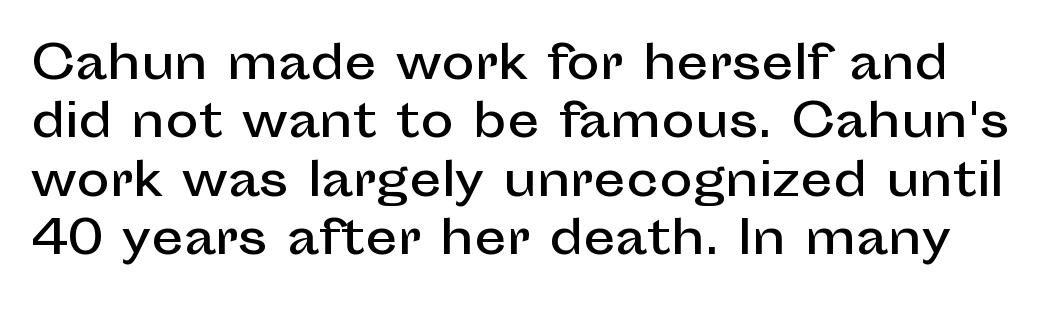
{"serif": "no", "italic": "no", "width": "normal", "stroke_contrast": "low", "x_height": "medium", "monospaced": "no", "underline": "no", "line_spacing": "normal", "line_spacing_ratio": 1.3, "letter_spacing": "normal", "letter_spacing_em": 0.0, "glyph_px": 45}
